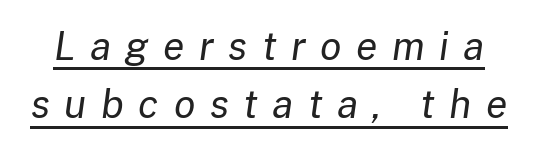
{"italic": "yes", "lean": "right", "slant_degrees": 8, "bold": "no", "weight": "regular", "width": "normal", "stroke_contrast": "low", "x_height": "medium", "monospaced": "no", "underline": "yes", "line_spacing": "normal", "line_spacing_ratio": 1.5, "letter_spacing": "wide", "letter_spacing_em": 0.37, "glyph_px": 39}
